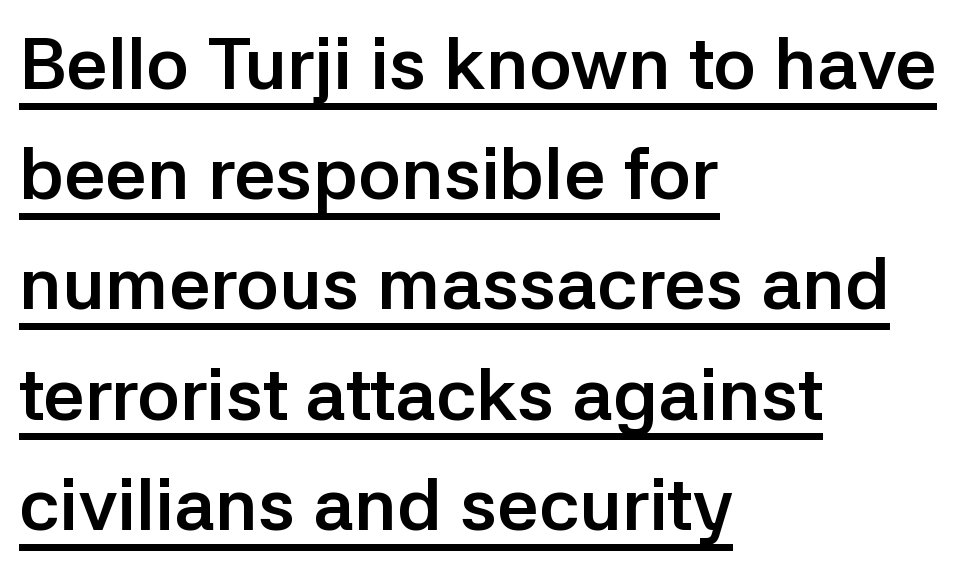
Strokes here are thick enough to call this a true bold. Do the characters align in a grid? No, the font is proportional. The font's upright variant was chosen for this text. Summary of vertical rhythm: regular, with standard interline spacing. This is underlined copy, the kind a proofreader might mark for attention. Is this a sans? Yes — the strokes have no serifs.
